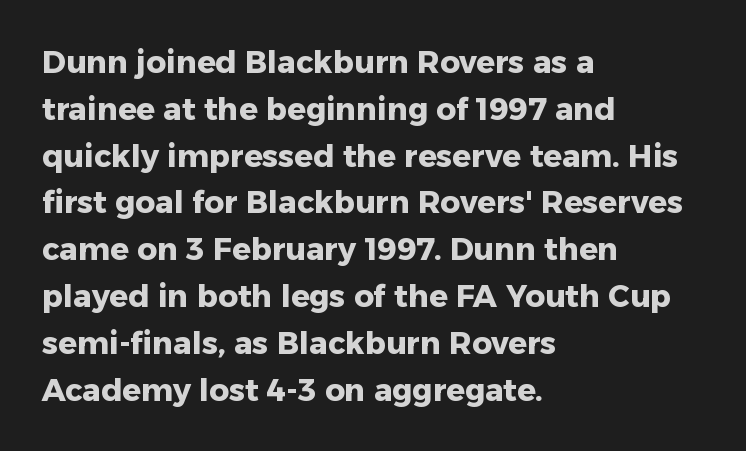
Q: Is the text bold? A: Yes.
Q: Is the text italic (slanted)? A: No, it is upright.
Q: Is the typeface a serif or a sans-serif typeface? A: Sans-serif.
Q: Is the text underlined? A: No.
Q: How is the paragraph aligned? A: Left-aligned.
Q: Is the spacing between letters normal or unusually wide? A: Normal.
Q: Is the spacing between lines tight, normal or loose? A: Normal.
Q: Width (condensed, normal, or wide)? A: Normal.
Q: Stroke contrast? A: Low.
Q: x-height? A: Medium.
Q: Monospaced? A: No.
